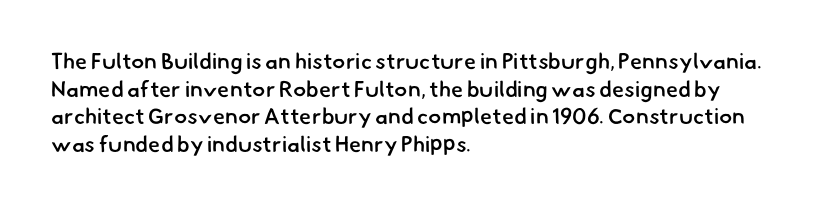
As a designer I'd log this as weight 600, semibold. Leftover space on each line is placed entirely after the last word. The rendering keeps characters at their native spacing. The baseline area is clear. If you measured baseline to baseline, you'd find a middling distance.
